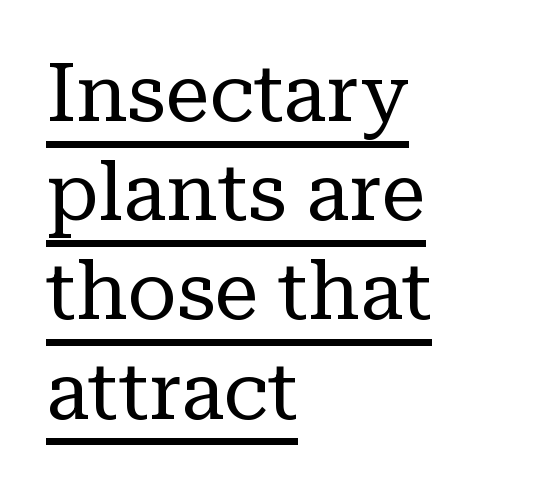
The image shows 80 px regular-weight serif type, upright; set left-aligned, line spacing 1.24x, normal letter spacing, underlined; low stroke contrast and a medium x-height.
